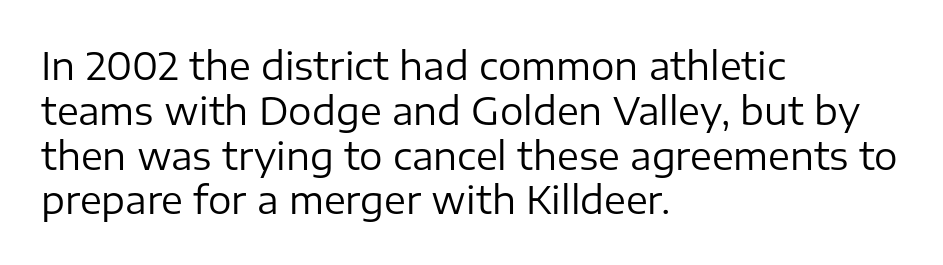
Q: Is the text bold? A: No.
Q: Is the text italic (slanted)? A: No, it is upright.
Q: Is the typeface a serif or a sans-serif typeface? A: Sans-serif.
Q: Is the text underlined? A: No.
Q: How is the paragraph aligned? A: Left-aligned.
Q: Is the spacing between letters normal or unusually wide? A: Normal.
Q: Width (condensed, normal, or wide)? A: Normal.
Q: Stroke contrast? A: Low.
Q: x-height? A: Medium.
Q: Monospaced? A: No.
